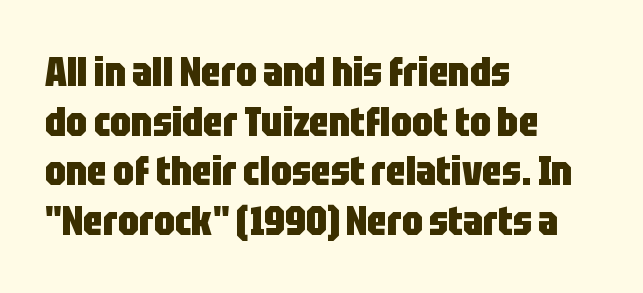
Typographically, this falls in the sans-serif category. On the weight axis this lands at bold, roughly 700. Notice how the passage keeps a crisp vertical edge on the left only. Bare-footed words on every line. Is this a fixed-width face? No — the glyphs have proportional, varying widths. Glyph-to-glyph distance matches everyday printed text.
